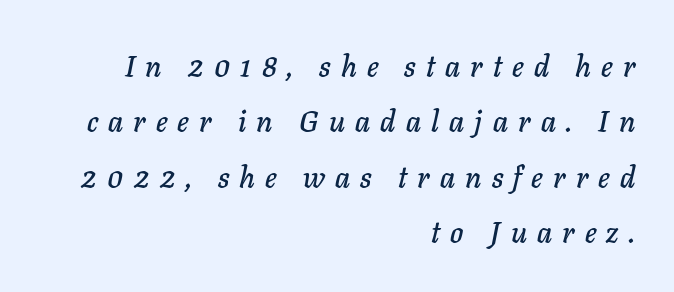
Q: Is the text italic (slanted)? A: Yes, it leans right by about 11 degrees.
Q: Is the text underlined? A: No.
Q: How is the paragraph aligned? A: Right-aligned.
Q: Is the spacing between letters normal or unusually wide? A: Unusually wide.
Q: Width (condensed, normal, or wide)? A: Normal.
Q: Stroke contrast? A: Low.
Q: x-height? A: Medium.
Q: Monospaced? A: No.
